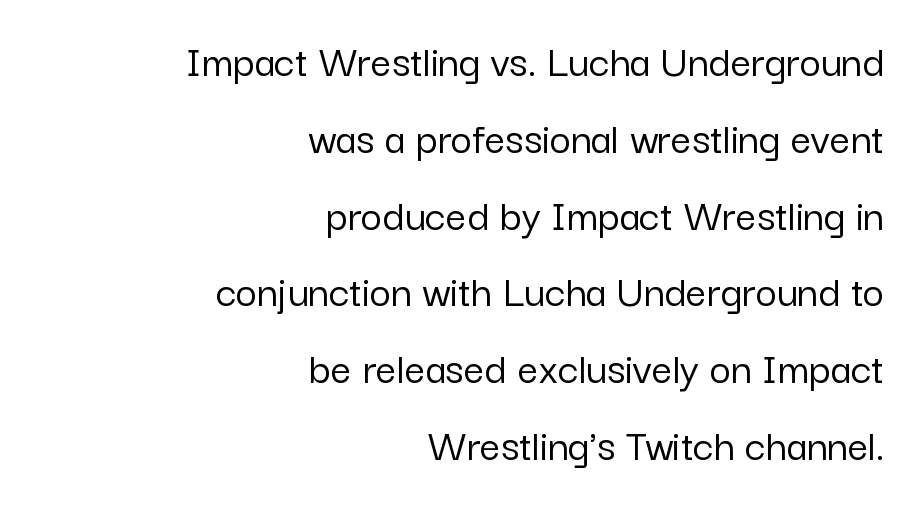
{"serif": "no", "italic": "no", "width": "normal", "stroke_contrast": "low", "x_height": "medium", "monospaced": "no", "underline": "no", "align": "right", "line_spacing": "normal", "line_spacing_ratio": 1.67, "letter_spacing": "normal", "letter_spacing_em": 0.0, "glyph_px": 46}
